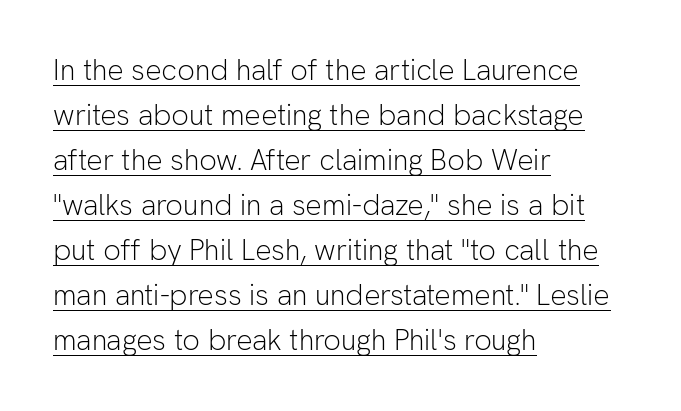
A light-to-regular cut is what we see here. Each new line begins a customary step beneath the previous one. The rag falls on the right side of this text block. Here the glyphs are tracked normally, forming tight word shapes. Check where the strokes stop: nothing finishes them off — pure sans.
